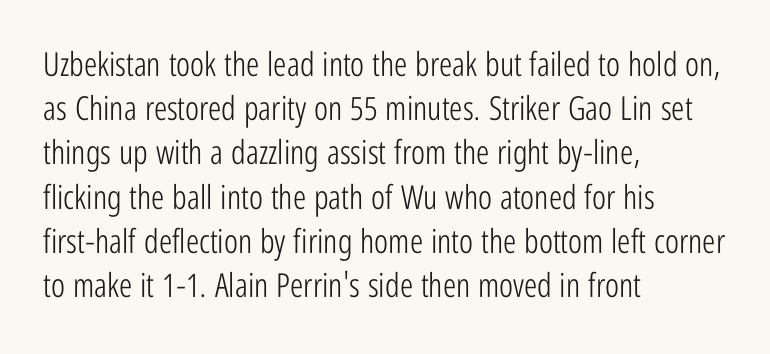
Q: Is the text bold? A: No.
Q: Is the text italic (slanted)? A: No, it is upright.
Q: Is the typeface a serif or a sans-serif typeface? A: Sans-serif.
Q: Is the text underlined? A: No.
Q: How is the paragraph aligned? A: Left-aligned.
Q: Is the spacing between letters normal or unusually wide? A: Normal.
Q: Is the spacing between lines tight, normal or loose? A: Normal.
Q: Width (condensed, normal, or wide)? A: Condensed.
Q: Stroke contrast? A: Low.
Q: x-height? A: Medium.
Q: Monospaced? A: No.
